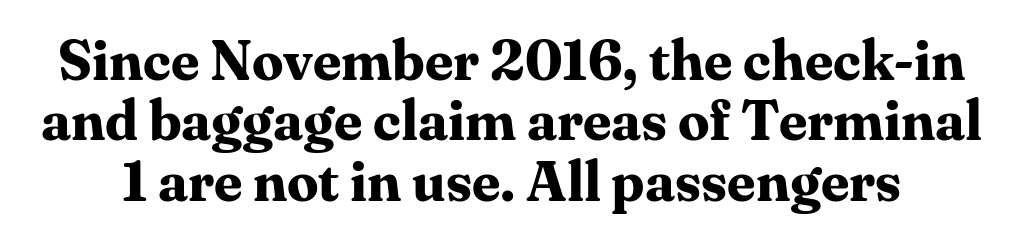
{"serif": "yes", "italic": "no", "bold": "yes", "weight": "bold", "width": "normal", "stroke_contrast": "medium", "x_height": "medium", "monospaced": "no", "underline": "no", "line_spacing": "tight", "line_spacing_ratio": 1.08, "letter_spacing": "normal", "letter_spacing_em": 0.0, "glyph_px": 56}
